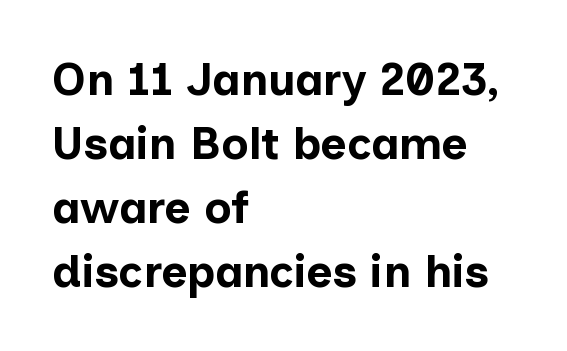
Q: Is the text bold? A: Yes.
Q: Is the text italic (slanted)? A: No, it is upright.
Q: Is the typeface a serif or a sans-serif typeface? A: Sans-serif.
Q: Is the text underlined? A: No.
Q: How is the paragraph aligned? A: Left-aligned.
Q: Is the spacing between letters normal or unusually wide? A: Normal.
Q: Is the spacing between lines tight, normal or loose? A: Normal.
Q: Width (condensed, normal, or wide)? A: Normal.
Q: Stroke contrast? A: Low.
Q: x-height? A: Medium.
Q: Monospaced? A: No.
